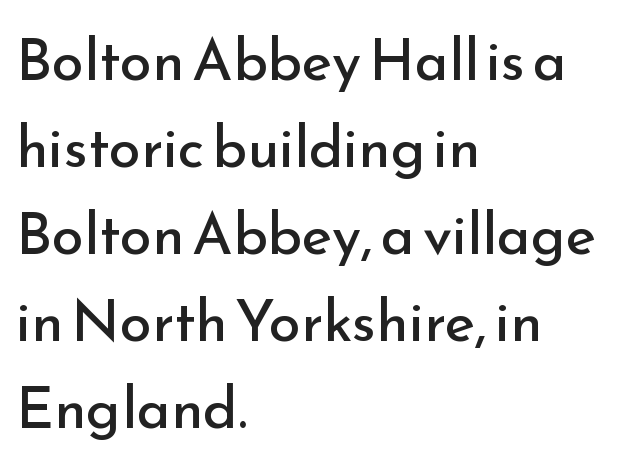
The image shows 58 px regular-weight sans-serif type, upright; set left-aligned, normal line spacing (1.5x), normal letter spacing, not underlined; low stroke contrast and a small x-height.
